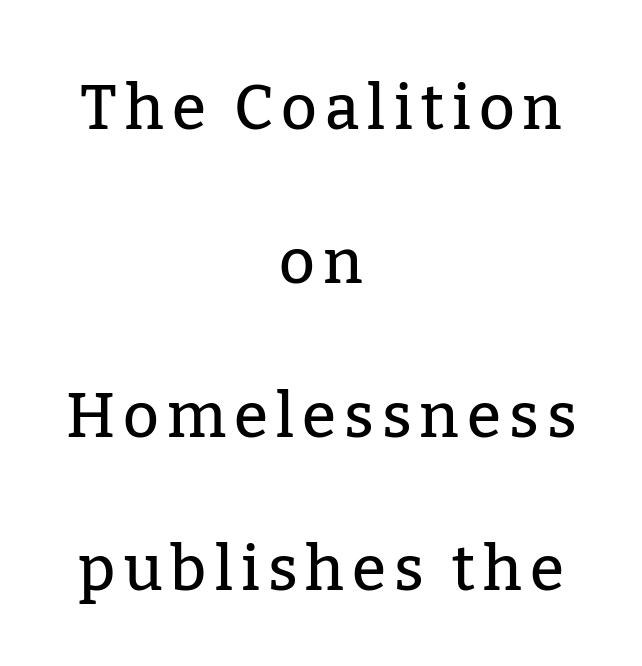
Q: Is the text italic (slanted)? A: No, it is upright.
Q: Is the typeface a serif or a sans-serif typeface? A: Serif.
Q: Is the text underlined? A: No.
Q: How is the paragraph aligned? A: Centered.
Q: Is the spacing between lines tight, normal or loose? A: Loose.
Q: Width (condensed, normal, or wide)? A: Normal.
Q: Stroke contrast? A: Low.
Q: x-height? A: Medium.
Q: Monospaced? A: No.
